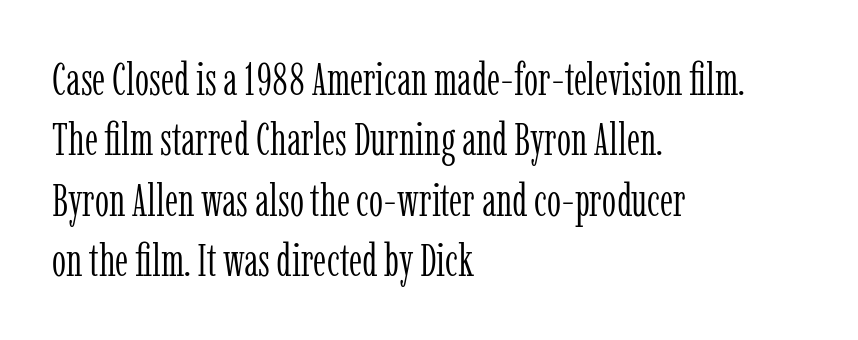
Q: Is the text bold? A: No.
Q: Is the text italic (slanted)? A: No, it is upright.
Q: Is the typeface a serif or a sans-serif typeface? A: Serif.
Q: Is the text underlined? A: No.
Q: How is the paragraph aligned? A: Left-aligned.
Q: Is the spacing between letters normal or unusually wide? A: Normal.
Q: Is the spacing between lines tight, normal or loose? A: Normal.
Q: Width (condensed, normal, or wide)? A: Condensed.
Q: Stroke contrast? A: Low.
Q: x-height? A: Medium.
Q: Monospaced? A: No.
